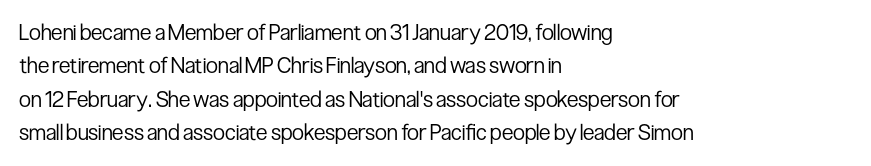
Q: Is the text bold? A: No.
Q: Is the text italic (slanted)? A: No, it is upright.
Q: Is the text underlined? A: No.
Q: How is the paragraph aligned? A: Left-aligned.
Q: Is the spacing between letters normal or unusually wide? A: Normal.
Q: Is the spacing between lines tight, normal or loose? A: Normal.
